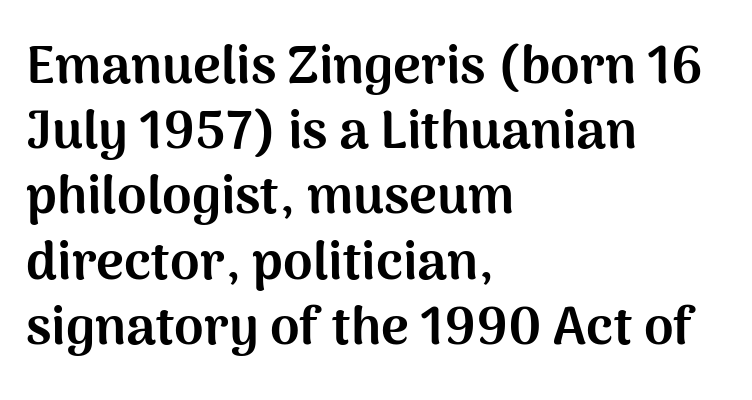
{"serif": "no", "italic": "no", "bold": "yes", "weight": "bold", "width": "normal", "stroke_contrast": "medium", "x_height": "medium", "monospaced": "no", "underline": "no", "align": "left", "line_spacing_ratio": 1.23, "letter_spacing": "normal", "letter_spacing_em": 0.0, "glyph_px": 53}
